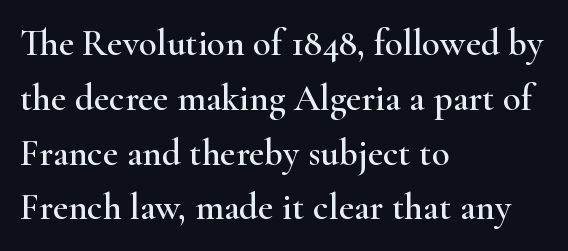
Caption: standard tracking, unaltered. Varying glyph widths throughout — classic text-font behaviour. This sample uses a serif face. Descenders are the only things crossing below the line. Evenly set lines give the paragraph a standard silhouette. Typeset ragged right — the left edge is the straight one.
